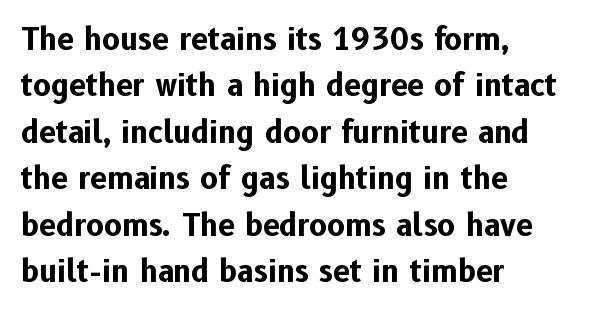
Underline: absent. Heavy, bold letterforms. The text was rendered using a sans face with plain stroke endings. The gaps between neighbouring characters are ordinary and unremarkable. The face used here is proportionally spaced, like ordinary book or web type. Ascenders rise straight up at ninety degrees.
